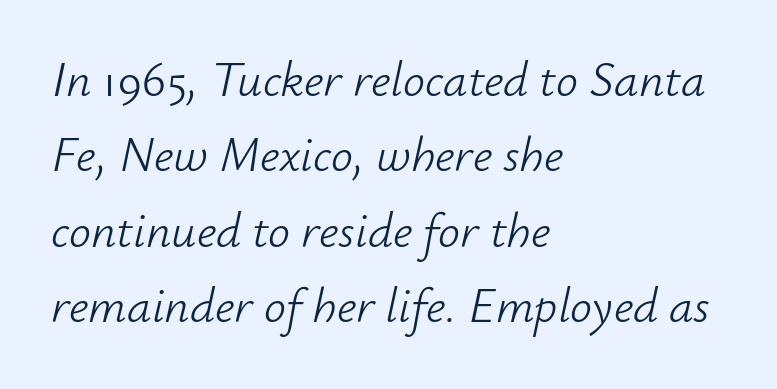
In terms of letterspacing, this is plain default setting. Think of a printed novel: that variable character pitch is what you see here. A bare baseline throughout the passage. No heavy texture on the line: the type isn't bold. The setting favours the left margin, as ordinary paragraphs usually do.
